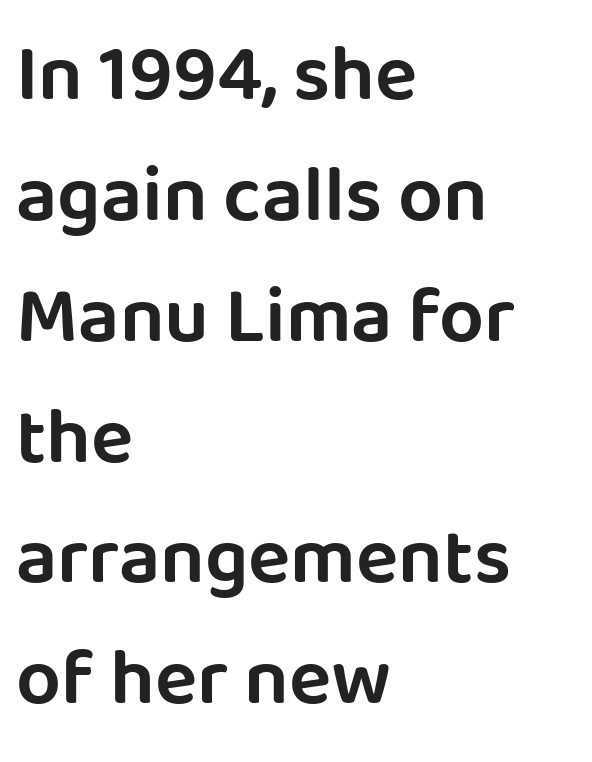
{"serif": "no", "italic": "no", "width": "normal", "stroke_contrast": "low", "x_height": "large", "monospaced": "no", "underline": "no", "align": "left", "line_spacing": "normal", "line_spacing_ratio": 1.53, "letter_spacing": "normal", "letter_spacing_em": 0.0, "glyph_px": 79}
